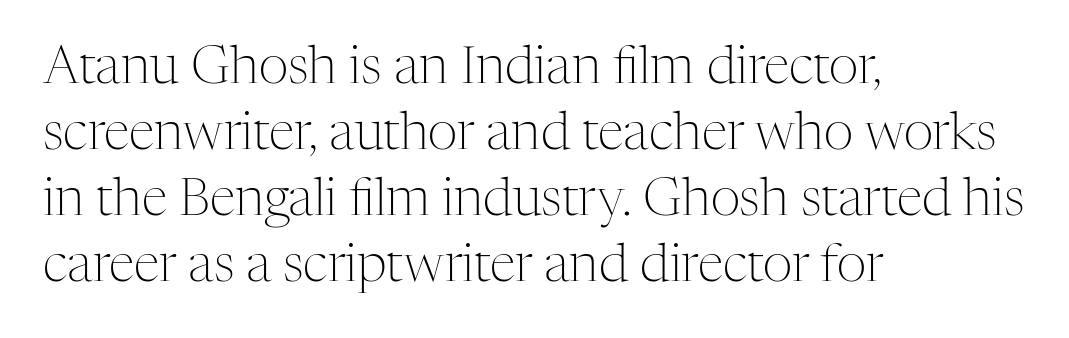
Here the designer chose a conventional face with non-uniform glyph widths. Line beginnings align vertically; line endings do not. Quick note: underline off. Vertical stems look standard width or narrower in stroke.
